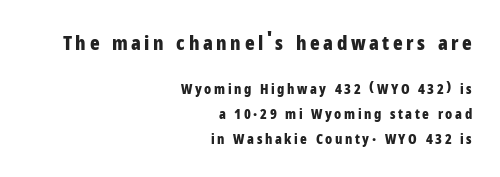
The image shows 20 px bold type, upright; set right-aligned, line spacing 1.77x, not underlined; the first (top) block is 1.43x larger.
